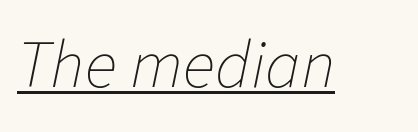
Q: Is the text bold? A: No.
Q: Is the text italic (slanted)? A: Yes, it leans right by about 11 degrees.
Q: Is the text underlined? A: Yes.
Q: Is the spacing between letters normal or unusually wide? A: Normal.
Q: Width (condensed, normal, or wide)? A: Normal.
Q: Stroke contrast? A: Low.
Q: x-height? A: Medium.
Q: Monospaced? A: No.
